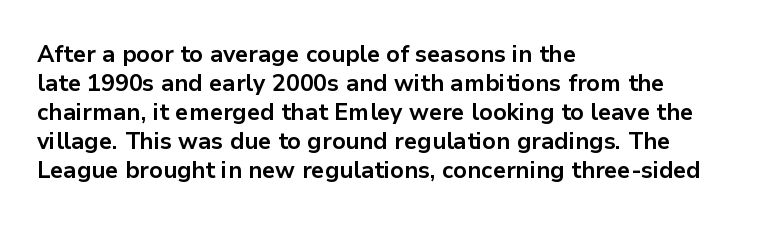
The image shows 24 px bold type, upright; set left-aligned, line spacing 1.21x, normal letter spacing, not underlined.
